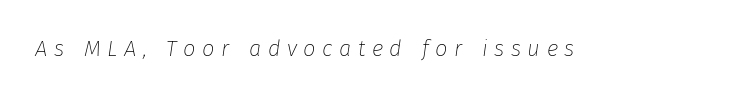
{"italic": "yes", "lean": "right", "slant_degrees": 8, "bold": "no", "underline": "no", "letter_spacing": "wide", "letter_spacing_em": 0.3, "glyph_px": 22}
